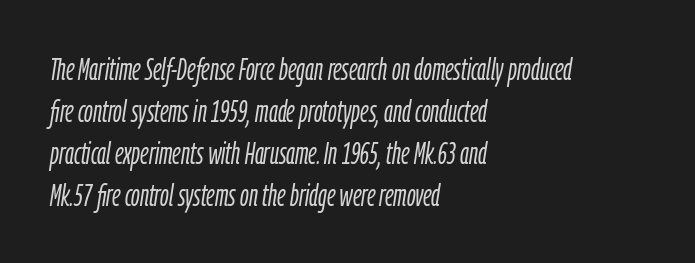
The image shows 30 px light, condensed type, italic (leaning right); set left-aligned, normal line spacing (1.4x), normal letter spacing, not underlined; low stroke contrast and a medium x-height.
